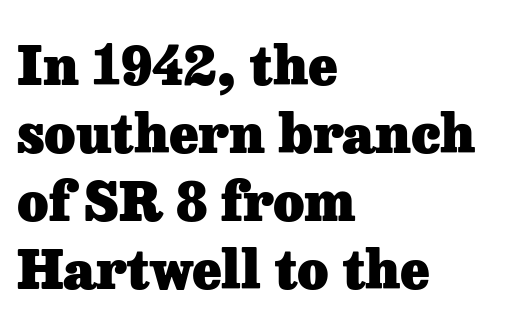
{"serif": "yes", "italic": "no", "bold": "yes", "weight": "heavy", "width": "normal", "stroke_contrast": "low", "x_height": "medium", "monospaced": "no", "underline": "no", "align": "left", "line_spacing": "normal", "line_spacing_ratio": 1.26, "letter_spacing": "normal", "letter_spacing_em": 0.0, "glyph_px": 54}
